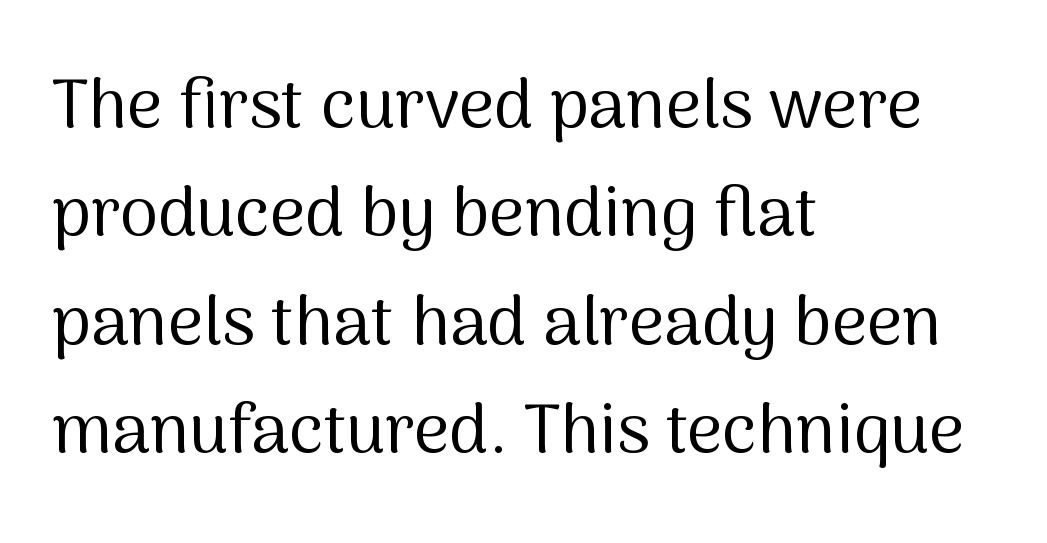
The image shows 69 px regular-weight sans-serif type, upright; set left-aligned, normal line spacing (1.57x), normal letter spacing, not underlined; medium stroke contrast and a medium x-height.
